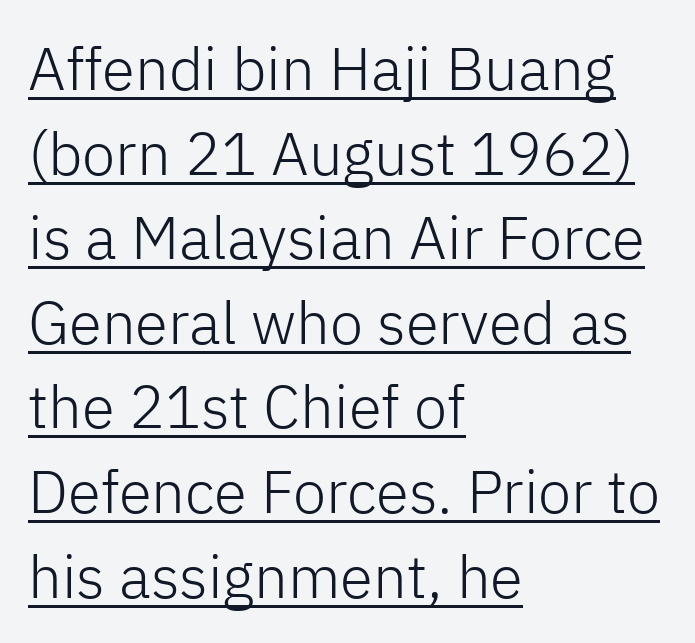
{"serif": "no", "italic": "no", "bold": "no", "weight": "light", "width": "normal", "stroke_contrast": "low", "x_height": "medium", "monospaced": "no", "underline": "yes", "align": "left", "line_spacing": "normal", "line_spacing_ratio": 1.41, "letter_spacing": "normal", "letter_spacing_em": 0.0, "glyph_px": 60}
